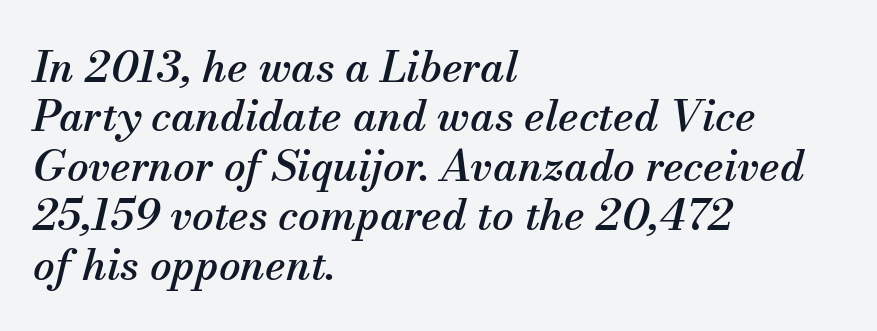
Q: Is the text italic (slanted)? A: Yes, it leans right by about 13 degrees.
Q: Is the typeface a serif or a sans-serif typeface? A: Serif.
Q: Is the text underlined? A: No.
Q: How is the paragraph aligned? A: Left-aligned.
Q: Is the spacing between letters normal or unusually wide? A: Normal.
Q: Is the spacing between lines tight, normal or loose? A: Tight.
Q: Width (condensed, normal, or wide)? A: Normal.
Q: Stroke contrast? A: Medium.
Q: x-height? A: Small.
Q: Monospaced? A: No.
